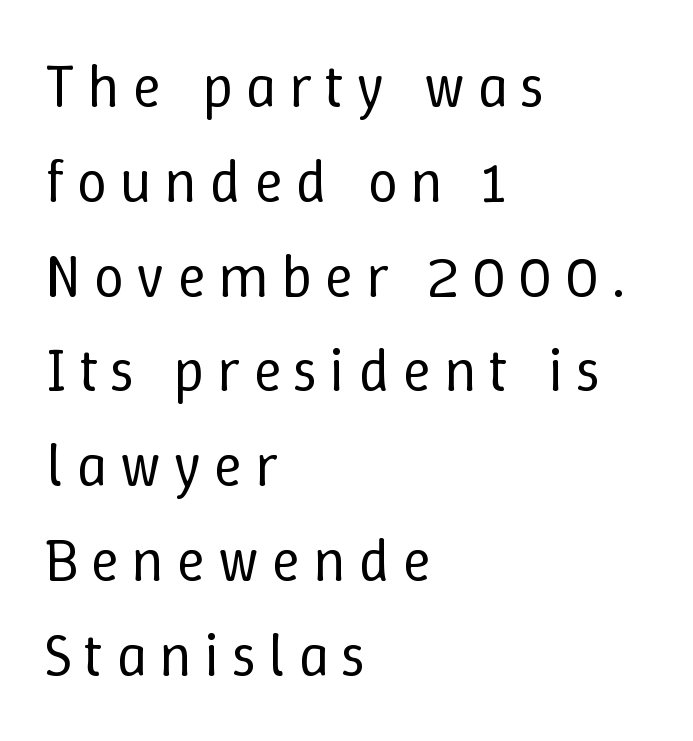
Q: Is the text bold? A: No.
Q: Is the text italic (slanted)? A: No, it is upright.
Q: Is the text underlined? A: No.
Q: How is the paragraph aligned? A: Left-aligned.
Q: Is the spacing between letters normal or unusually wide? A: Unusually wide.
Q: Is the spacing between lines tight, normal or loose? A: Normal.
Q: Width (condensed, normal, or wide)? A: Normal.
Q: Stroke contrast? A: Low.
Q: x-height? A: Medium.
Q: Monospaced? A: No.
